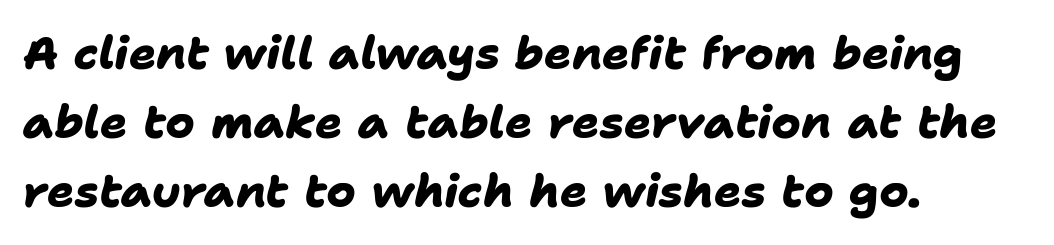
Q: Is the text bold? A: Yes.
Q: Is the typeface a serif or a sans-serif typeface? A: Sans-serif.
Q: Is the text underlined? A: No.
Q: How is the paragraph aligned? A: Left-aligned.
Q: Is the spacing between letters normal or unusually wide? A: Normal.
Q: Is the spacing between lines tight, normal or loose? A: Normal.
Q: Width (condensed, normal, or wide)? A: Normal.
Q: Stroke contrast? A: Low.
Q: x-height? A: Medium.
Q: Monospaced? A: No.
